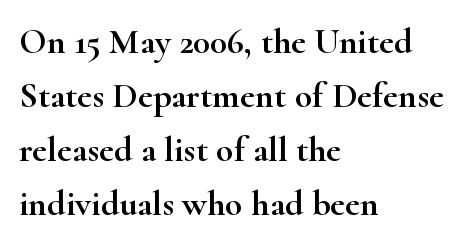
The image shows 36 px wide serif type, upright; set left-aligned, normal line spacing (1.5x), normal letter spacing, not underlined; high stroke contrast and a small x-height.
